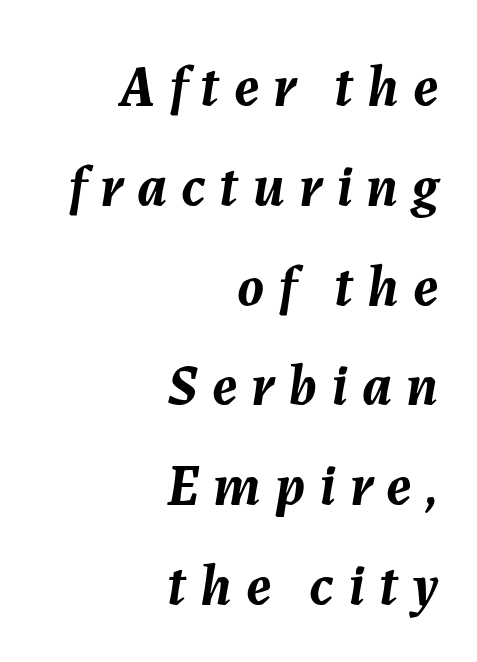
What weight is shown? A full bold with thick strokes. These lines were composed using italics. Lines of text with bare space underneath. This rendering uses right alignment, leaving the left contour irregular. Is the letter spacing exaggerated? Yes — the characters are pushed far apart. Looks like regular typesetting: each glyph gets only the width it needs.
